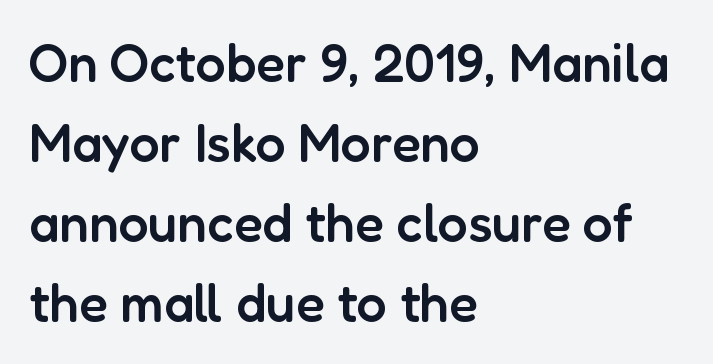
The line-height multiplier appears to be the usual default. The passage shown is semibold, sitting just below true bold. Upright lettering throughout. Do the characters align in a grid? No, the font is proportional.
